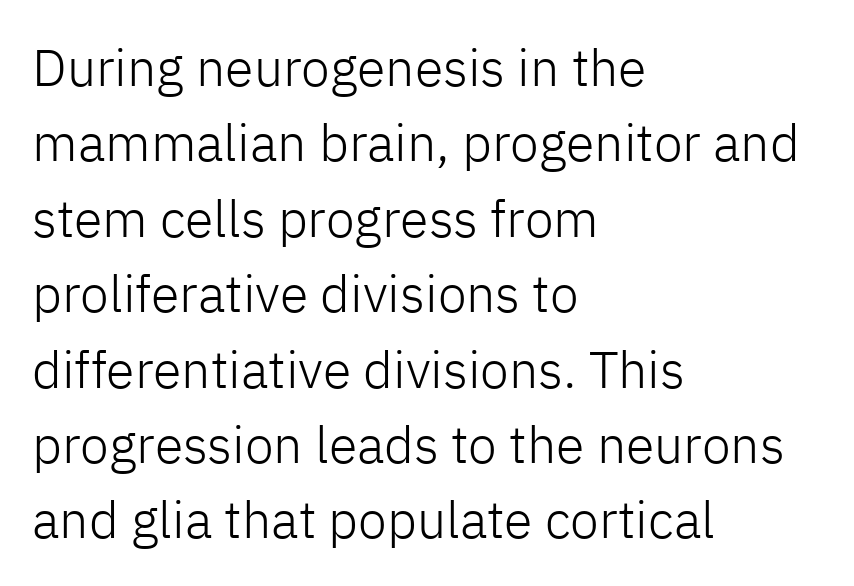
The image shows 52 px light sans-serif type, upright; set left-aligned, normal line spacing (1.45x), normal letter spacing, not underlined; low stroke contrast and a medium x-height.
